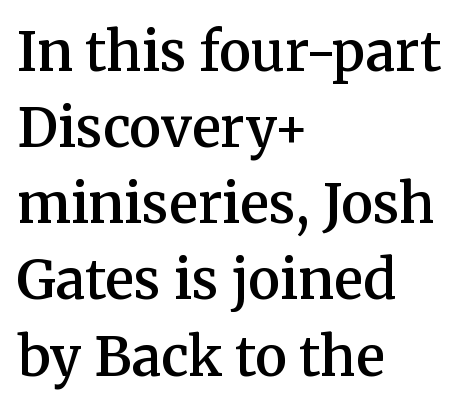
The image shows 54 px semibold serif type, upright; set left-aligned, normal line spacing (1.41x), normal letter spacing, not underlined; medium stroke contrast and a medium x-height.
